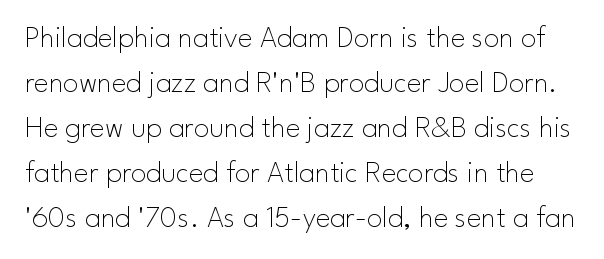
The image shows 31 px thin sans-serif type, upright; set normal line spacing (1.45x), normal letter spacing, not underlined; low stroke contrast and a small x-height.
